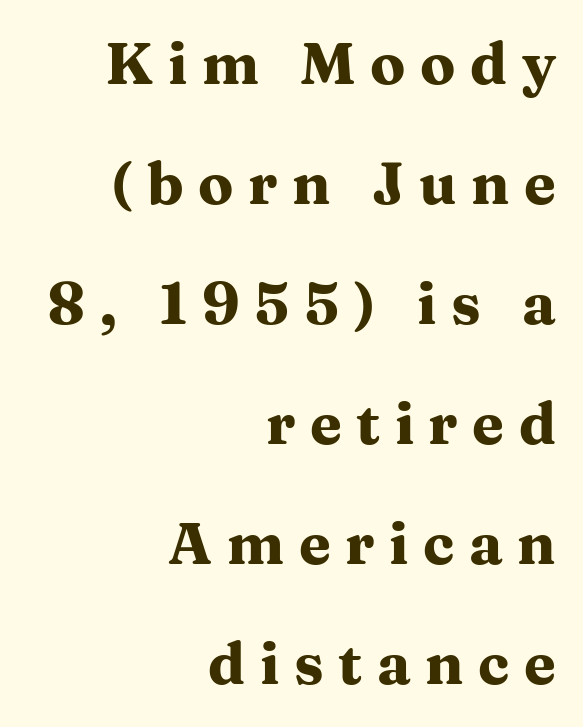
The image shows 58 px heavy, wide serif type, upright; set right-aligned, loose line spacing (2.07x), unusually wide letter spacing (+0.25 em), not underlined; medium stroke contrast and a medium x-height.
